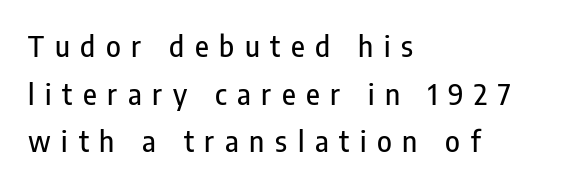
Look at the tracking — it's clearly loosened, letters drifting apart. A sans-serif font was chosen for this passage. The lettering holds an erect, upright posture throughout. Proportional: the letters do not fall into vertical columns. Honestly, the row spacing looks completely unremarkable.
